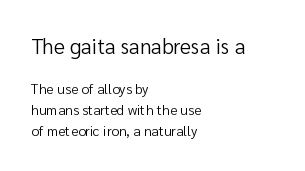
The image shows 21 px text type, upright; set left-aligned, normal line spacing (1.49x), normal letter spacing, not underlined; the first (top) block is 1.5x larger.
